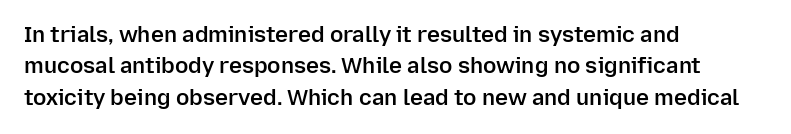
The image shows 22 px text type, upright; set left-aligned, normal line spacing (1.43x), normal letter spacing, not underlined.
